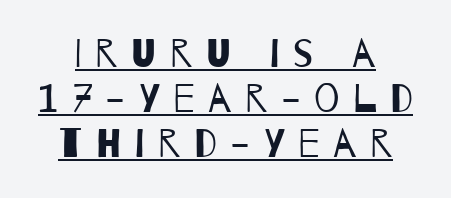
{"serif": "no", "bold": "no", "weight": "regular", "width": "condensed", "stroke_contrast": "low", "x_height": "large", "monospaced": "no", "underline": "yes", "line_spacing": "tight", "line_spacing_ratio": 1.12, "letter_spacing": "wide", "letter_spacing_em": 0.34, "glyph_px": 40}
